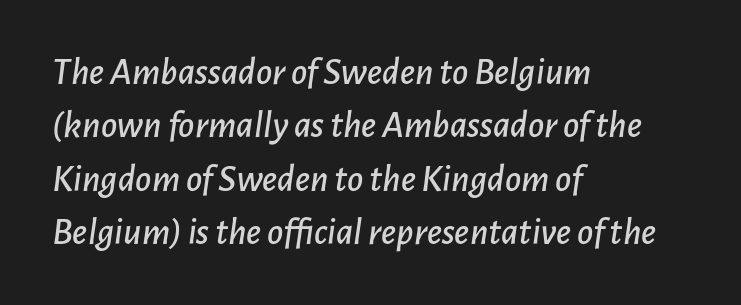
Q: Is the text italic (slanted)? A: Yes, it leans right by about 7 degrees.
Q: Is the text underlined? A: No.
Q: How is the paragraph aligned? A: Left-aligned.
Q: Is the spacing between letters normal or unusually wide? A: Normal.
Q: Is the spacing between lines tight, normal or loose? A: Normal.
Q: Width (condensed, normal, or wide)? A: Normal.
Q: Stroke contrast? A: Low.
Q: x-height? A: Medium.
Q: Monospaced? A: No.
